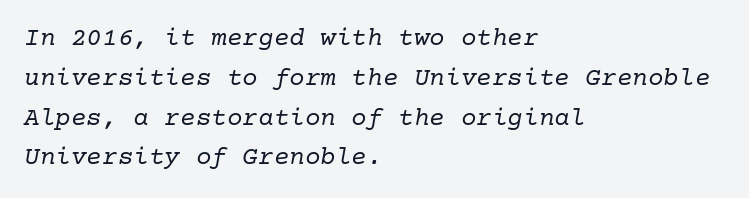
Q: Is the text bold? A: No.
Q: Is the text italic (slanted)? A: Yes, it leans right by about 10 degrees.
Q: Is the text underlined? A: No.
Q: How is the paragraph aligned? A: Left-aligned.
Q: Is the spacing between letters normal or unusually wide? A: Normal.
Q: Is the spacing between lines tight, normal or loose? A: Normal.
